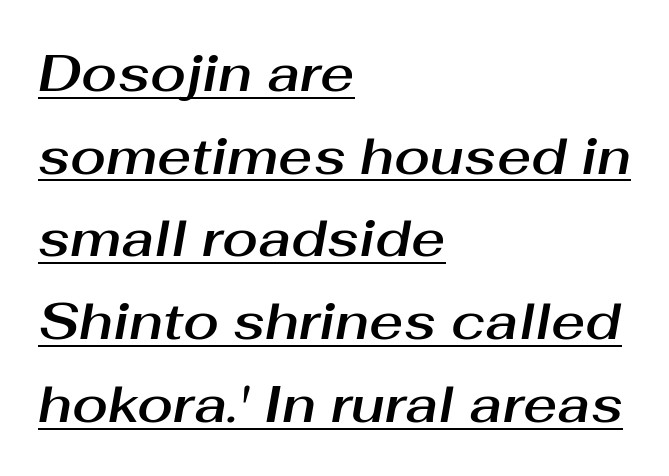
This is underlined copy, the kind a proofreader might mark for attention. The designer left line spacing at the default. These lines keep a tight, regular rhythm from letter to letter. The letters advance in unequal steps, a hallmark of proportional type. Teacher's note: observe the even left margin — that is flush-left alignment.
